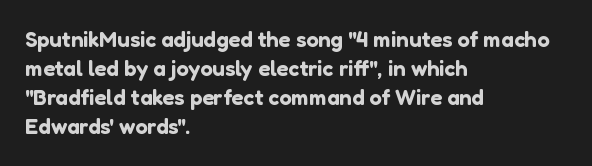
The image shows 22 px text type, upright; set left-aligned, normal line spacing (1.32x), normal letter spacing, not underlined.
